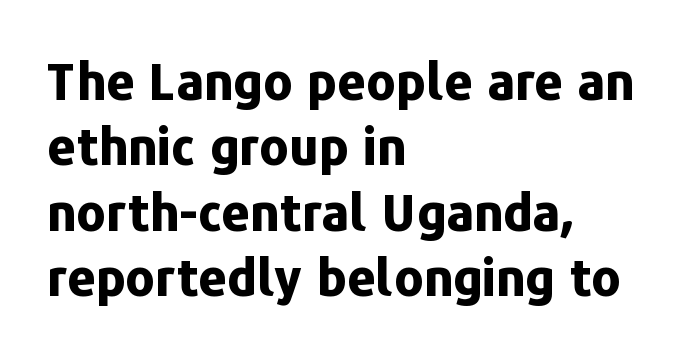
Q: Is the text bold? A: Yes.
Q: Is the text italic (slanted)? A: No, it is upright.
Q: Is the typeface a serif or a sans-serif typeface? A: Sans-serif.
Q: Is the text underlined? A: No.
Q: How is the paragraph aligned? A: Left-aligned.
Q: Is the spacing between letters normal or unusually wide? A: Normal.
Q: Is the spacing between lines tight, normal or loose? A: Normal.
Q: Width (condensed, normal, or wide)? A: Normal.
Q: Stroke contrast? A: Low.
Q: x-height? A: Medium.
Q: Monospaced? A: No.
